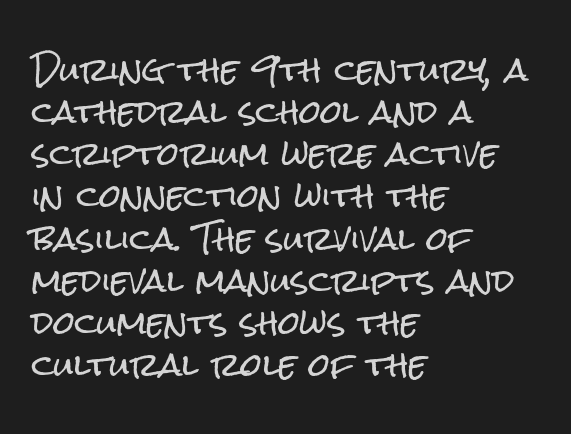
Horizontally, the lines are justified to the leading edge only. When letters stand straight like this, we call the style roman or upright. Spacing between characters is what you'd get straight out of the box. How would I describe the line gaps? Plain and ordinary. Letterform terminals end flat and unadorned throughout the passage.
